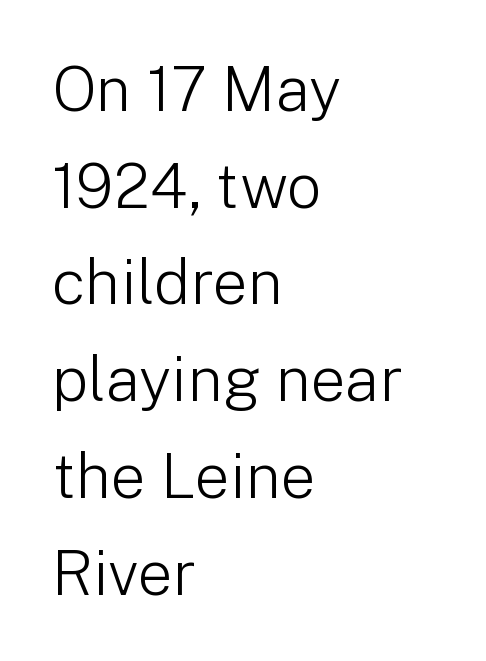
The image shows 62 px light sans-serif type, upright; set left-aligned, normal line spacing (1.56x), normal letter spacing, not underlined; low stroke contrast and a medium x-height.
